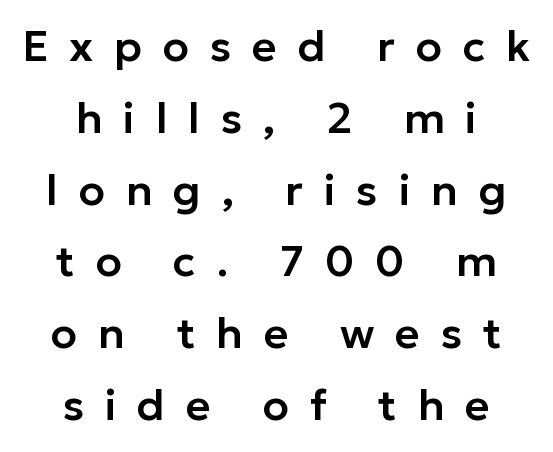
The image shows 43 px sans-serif type, upright; set centered, normal line spacing (1.67x), unusually wide letter spacing (+0.48 em), not underlined; low stroke contrast and a medium x-height.
